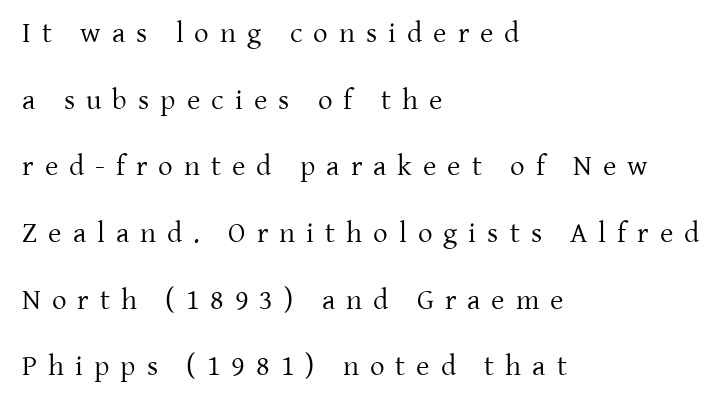
The image shows 29 px regular-weight serif type, upright; set left-aligned, loose line spacing (2.3x), unusually wide letter spacing (+0.38 em), not underlined; low stroke contrast and a medium x-height.
